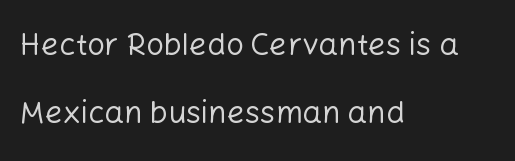
Q: Is the text bold? A: No.
Q: Is the text italic (slanted)? A: No, it is upright.
Q: Is the typeface a serif or a sans-serif typeface? A: Sans-serif.
Q: Is the text underlined? A: No.
Q: How is the paragraph aligned? A: Left-aligned.
Q: Is the spacing between letters normal or unusually wide? A: Normal.
Q: Is the spacing between lines tight, normal or loose? A: Loose.
Q: Width (condensed, normal, or wide)? A: Normal.
Q: Stroke contrast? A: Low.
Q: x-height? A: Medium.
Q: Monospaced? A: No.
